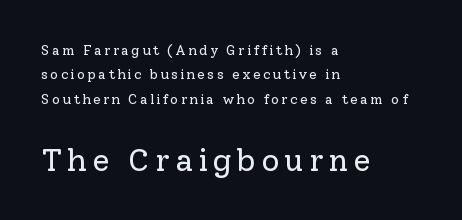
{"serif": "yes", "italic": "no", "bold": "no", "weight": "regular", "width": "normal", "stroke_contrast": "low", "x_height": "medium", "monospaced": "no", "underline": "no", "align": "left", "line_spacing_ratio": 1.74, "larger_block": "second", "size_ratio": 2.29, "glyph_px": 32}
